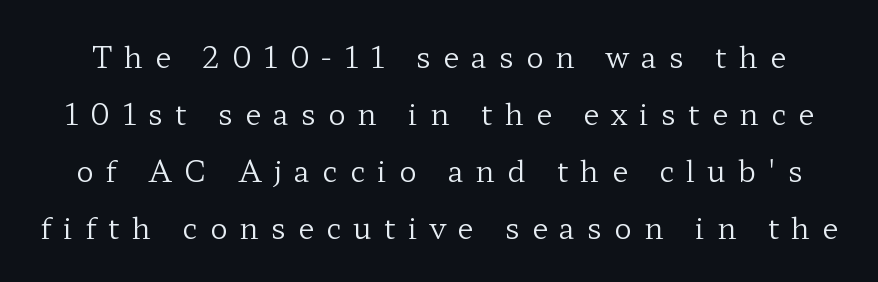
The baseline area is clear. Reading down the column, the eye jumps a long way to each next line. The letters carry serifs — small finishing strokes at the ends of their stems. Ink coverage per letter is moderate at most. Short note: letters widely spaced.
